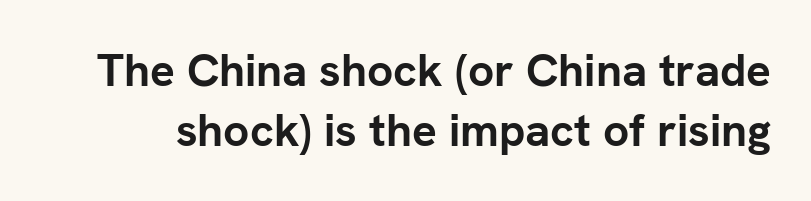
Q: Is the text bold? A: Yes.
Q: Is the text italic (slanted)? A: No, it is upright.
Q: Is the typeface a serif or a sans-serif typeface? A: Sans-serif.
Q: Is the text underlined? A: No.
Q: Is the spacing between letters normal or unusually wide? A: Normal.
Q: Is the spacing between lines tight, normal or loose? A: Normal.
Q: Width (condensed, normal, or wide)? A: Normal.
Q: Stroke contrast? A: Low.
Q: x-height? A: Medium.
Q: Monospaced? A: No.
